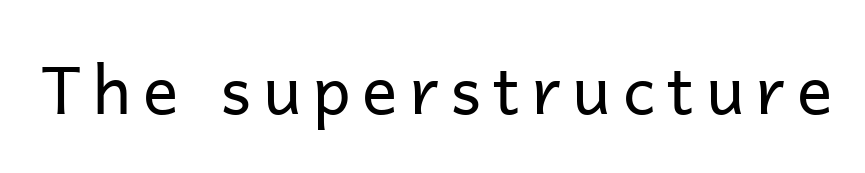
{"serif": "no", "italic": "no", "bold": "no", "weight": "regular", "width": "normal", "stroke_contrast": "low", "x_height": "medium", "monospaced": "no", "underline": "no", "glyph_px": 66}
